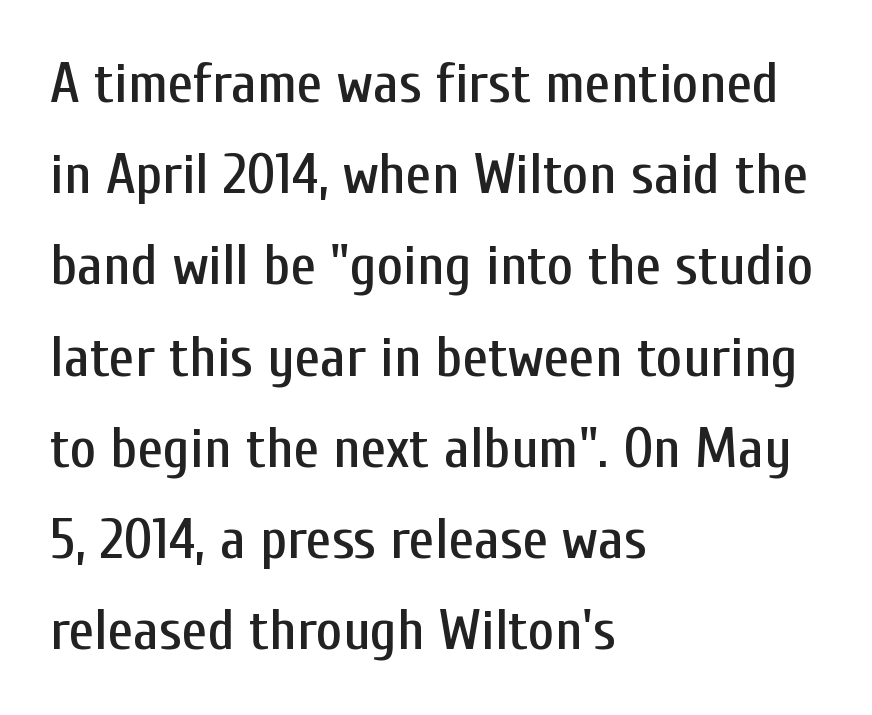
Q: Is the text italic (slanted)? A: No, it is upright.
Q: Is the typeface a serif or a sans-serif typeface? A: Sans-serif.
Q: Is the text underlined? A: No.
Q: How is the paragraph aligned? A: Left-aligned.
Q: Is the spacing between letters normal or unusually wide? A: Normal.
Q: Is the spacing between lines tight, normal or loose? A: Normal.
Q: Width (condensed, normal, or wide)? A: Condensed.
Q: Stroke contrast? A: Low.
Q: x-height? A: Medium.
Q: Monospaced? A: No.
